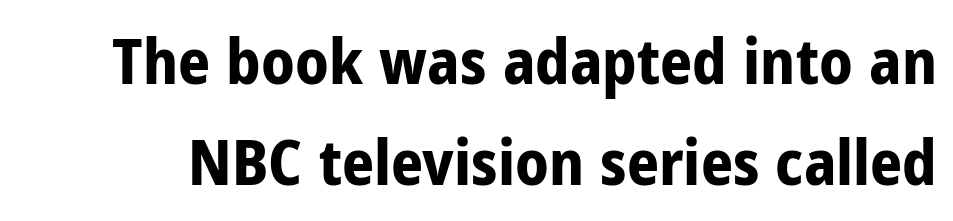
{"serif": "no", "italic": "no", "bold": "yes", "weight": "bold", "width": "condensed", "stroke_contrast": "low", "x_height": "medium", "monospaced": "no", "underline": "no", "line_spacing": "normal", "line_spacing_ratio": 1.61, "letter_spacing": "normal", "letter_spacing_em": 0.0, "glyph_px": 63}
